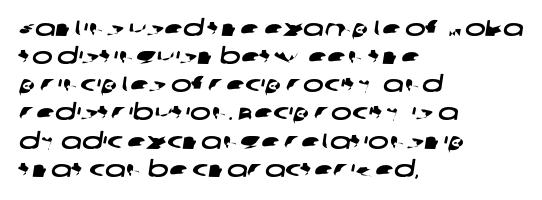
The lines sit at an ordinary, default distance from one another. Alignment: flush left. The tracking reads as untouched default to a designer's eye. The area under the type is left untouched.
